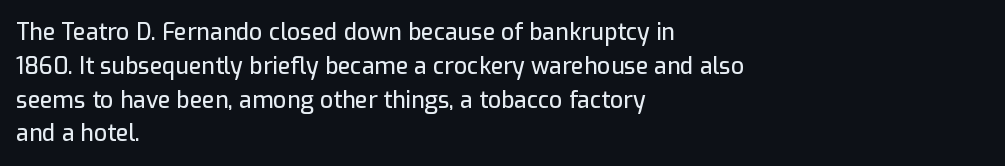
Q: Is the text italic (slanted)? A: No, it is upright.
Q: Is the text underlined? A: No.
Q: How is the paragraph aligned? A: Left-aligned.
Q: Is the spacing between letters normal or unusually wide? A: Normal.
Q: Is the spacing between lines tight, normal or loose? A: Normal.
